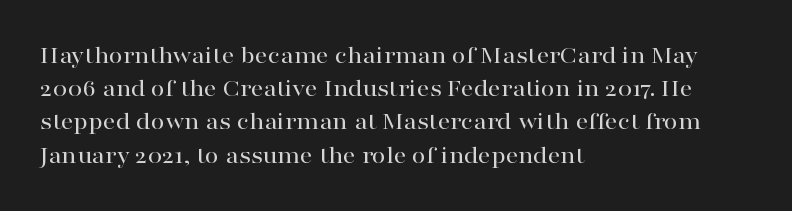
The image shows 25 px text type, upright; set left-aligned, normal line spacing (1.33x), normal letter spacing, not underlined.
